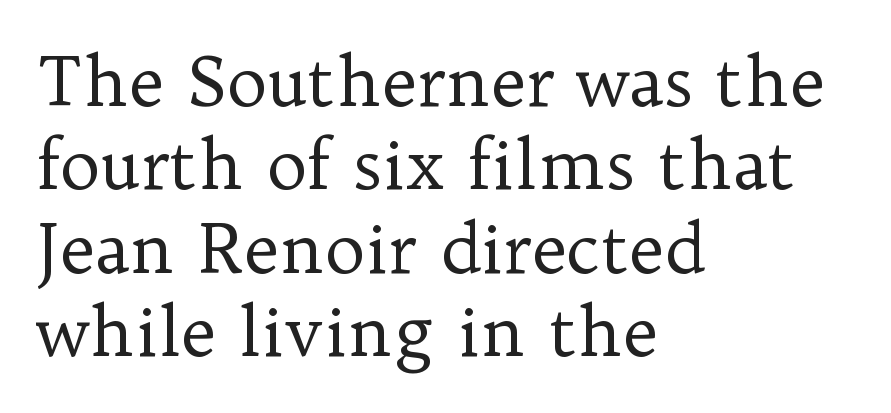
{"serif": "yes", "italic": "no", "bold": "no", "weight": "regular", "width": "normal", "stroke_contrast": "low", "x_height": "medium", "monospaced": "no", "underline": "no", "align": "left", "line_spacing_ratio": 1.21, "letter_spacing": "normal", "letter_spacing_em": 0.0, "glyph_px": 69}
